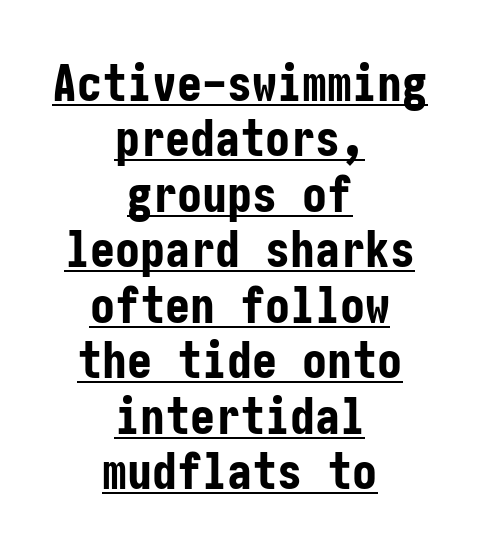
{"serif": "no", "italic": "no", "bold": "yes", "weight": "bold", "width": "condensed", "stroke_contrast": "low", "x_height": "medium", "underline": "yes", "align": "center", "line_spacing": "tight", "line_spacing_ratio": 1.11, "letter_spacing": "normal", "letter_spacing_em": 0.0, "glyph_px": 50}
